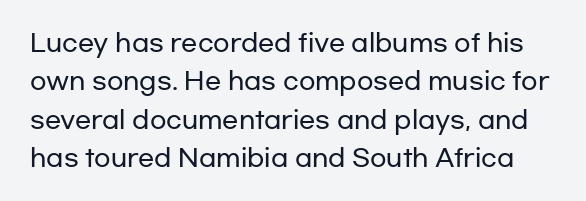
The strip under each line holds only bare page. This rendering leaves character spacing at its baseline value. A typesetter would call this leading conventional body-copy spacing. The type sits square on the baseline with zero lean.
